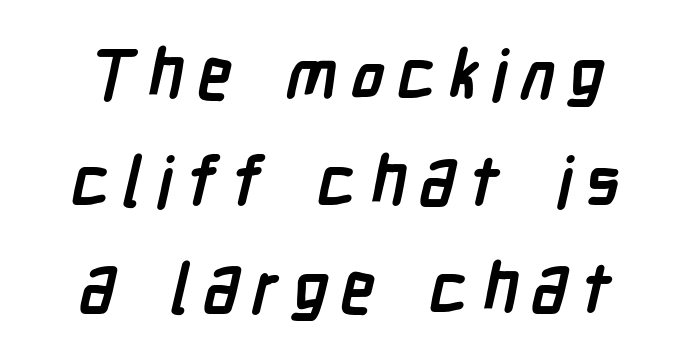
{"serif": "no", "bold": "yes", "weight": "semibold", "width": "condensed", "stroke_contrast": "low", "x_height": "medium", "monospaced": "no", "underline": "no", "line_spacing": "normal", "line_spacing_ratio": 1.55, "glyph_px": 69}
